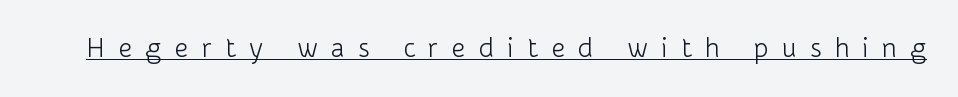
What stands out about the letter spacing? Its width — letters are far apart. The rendering uses the underline text-decoration. The letters stand straight up with perfectly vertical stems. No extra ink here — the face is not bold.
